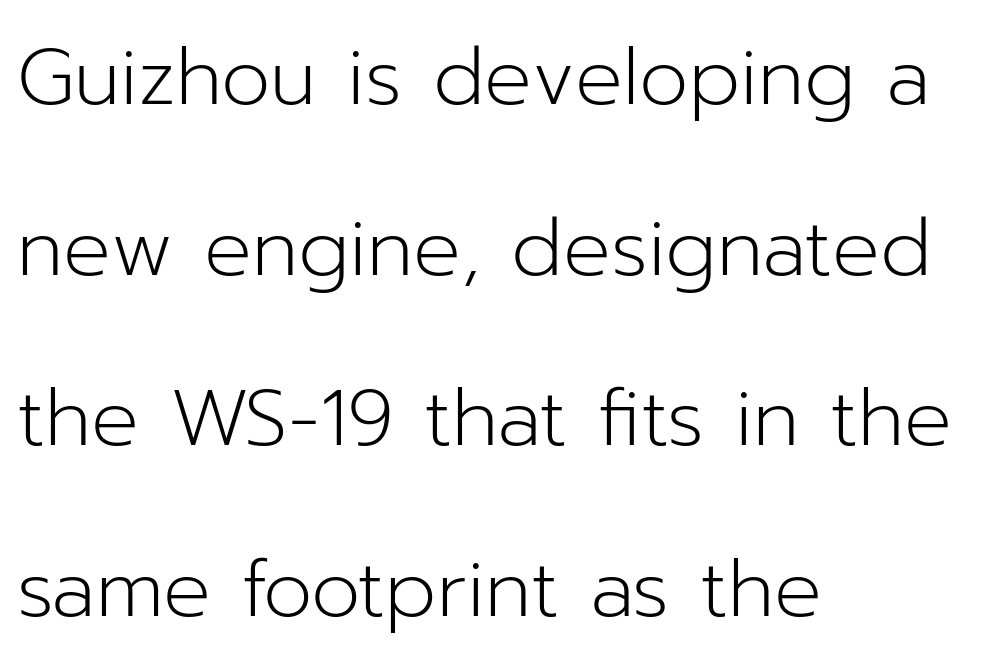
This sample trades compactness for vertical openness between lines. Standard letterfit; no display-style spreading of the glyphs. It's the straight-up-and-down kind of type. Is the block centered? No — it sits flush against the left margin. The passage shown is typed in a proportional face where columns would drift.
